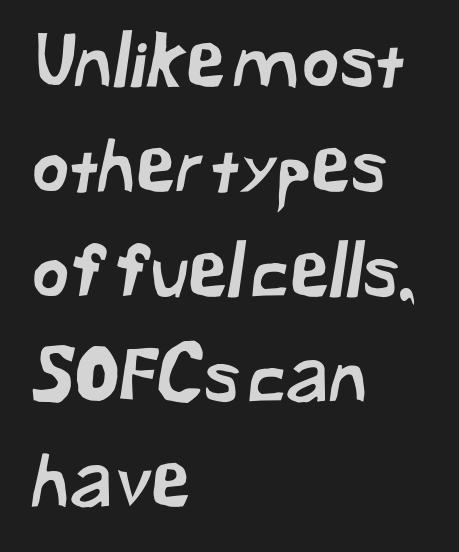
The passage shown is typed in a proportional face where columns would drift. To sum up the face: it is a sans, with no serifs. Caption: standard tracking, unaltered. The space between consecutive lines is moderate. Any mark beneath the type? The region is blank.
